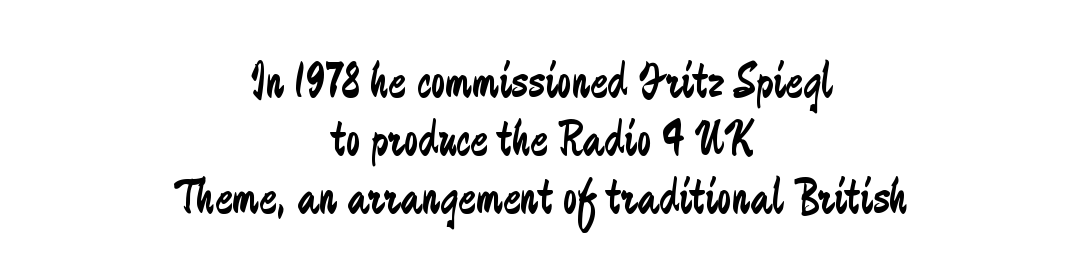
These glyphs show unthickened strokes, regular width or finer. Vertically, the passage feels compressed, each row crowding the next. A student would call this center alignment; a typographer would say set centered. Spacing between characters is what you'd get straight out of the box. This rendering features lettering with no underline.
